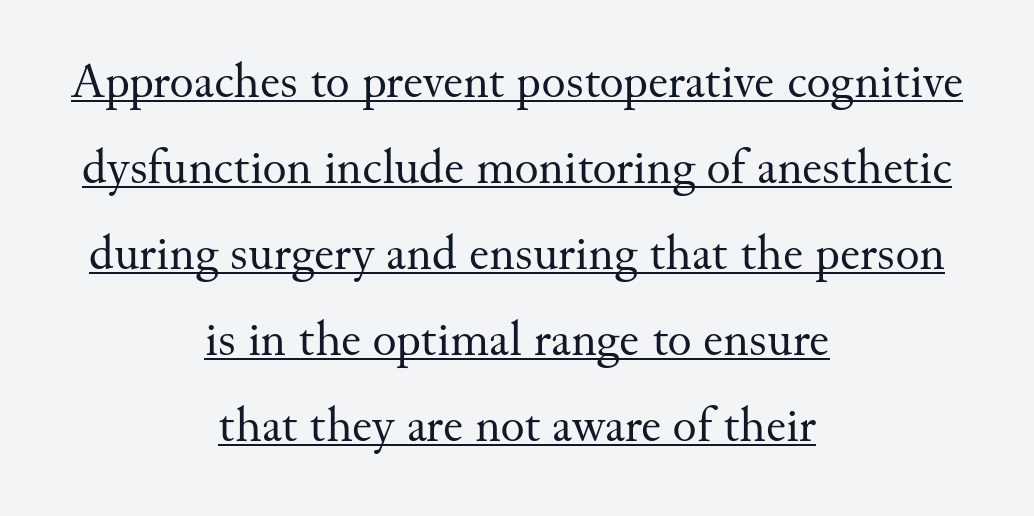
The font sits on the lighter half of the weight spectrum, regular included. Horizontally, the lines are justified to the midpoint only. Character widths vary here, with narrow letters taking less room than wide ones. Decoration check: the copy is underlined.
